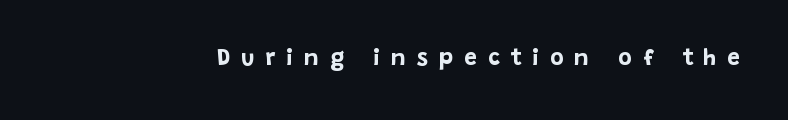
Q: Is the text bold? A: Yes.
Q: Is the text italic (slanted)? A: No, it is upright.
Q: Is the text underlined? A: No.
Q: Is the spacing between letters normal or unusually wide? A: Unusually wide.
